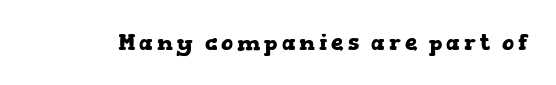
The image shows 22 px bold type, upright; set not underlined.
